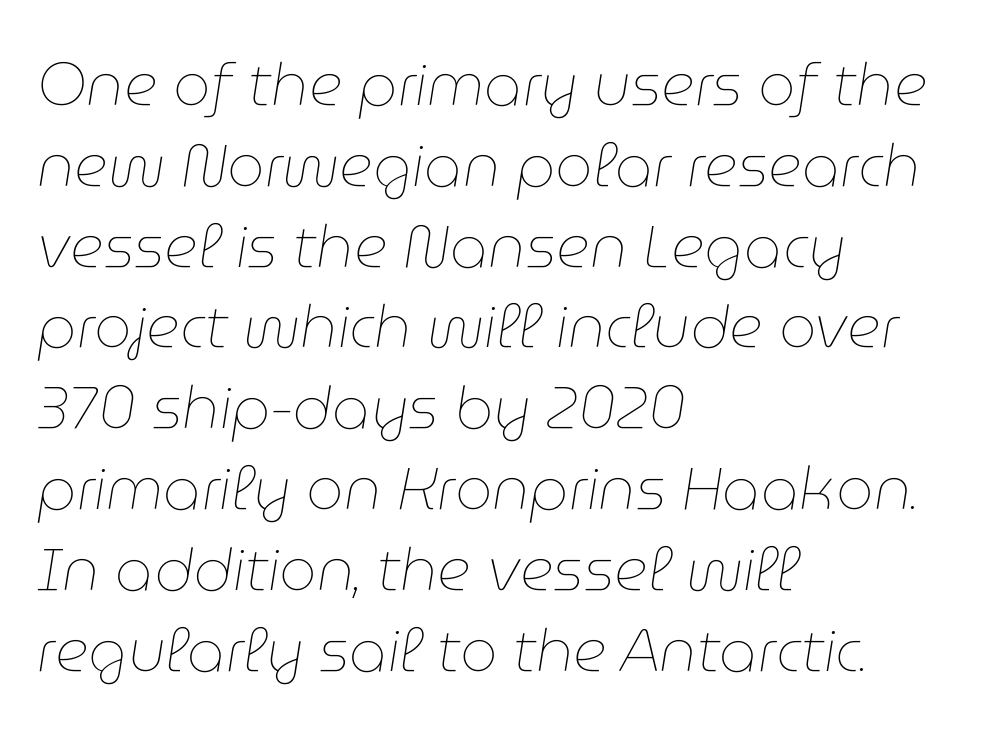
The image shows 59 px thin type, italic (leaning right); set left-aligned, normal line spacing (1.37x), normal letter spacing, not underlined; low stroke contrast and a medium x-height.
